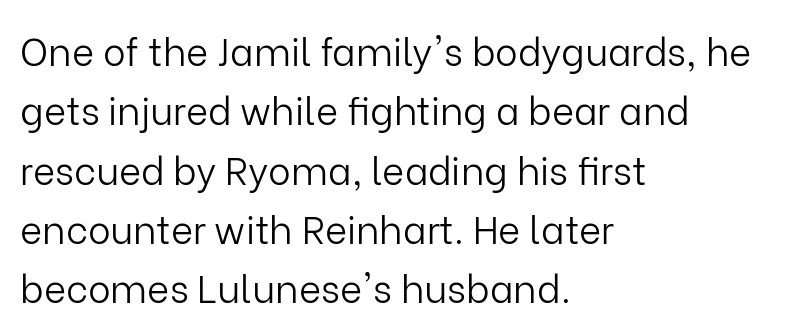
{"serif": "no", "italic": "no", "bold": "no", "weight": "light", "width": "normal", "stroke_contrast": "low", "x_height": "medium", "monospaced": "no", "underline": "no", "align": "left", "line_spacing": "normal", "line_spacing_ratio": 1.56, "letter_spacing": "normal", "letter_spacing_em": 0.0, "glyph_px": 38}
